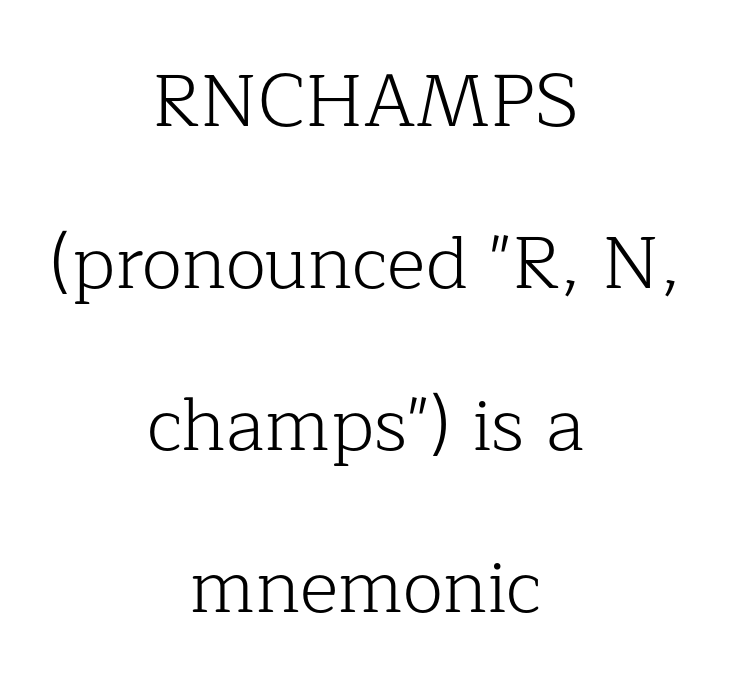
Weight: regular or lighter. Nobody drew a line under any word here. Notice how the stems are strictly vertical — no italics here. The face used here is proportionally spaced, like ordinary book or web type. Each new line begins a long way beneath the previous one.
